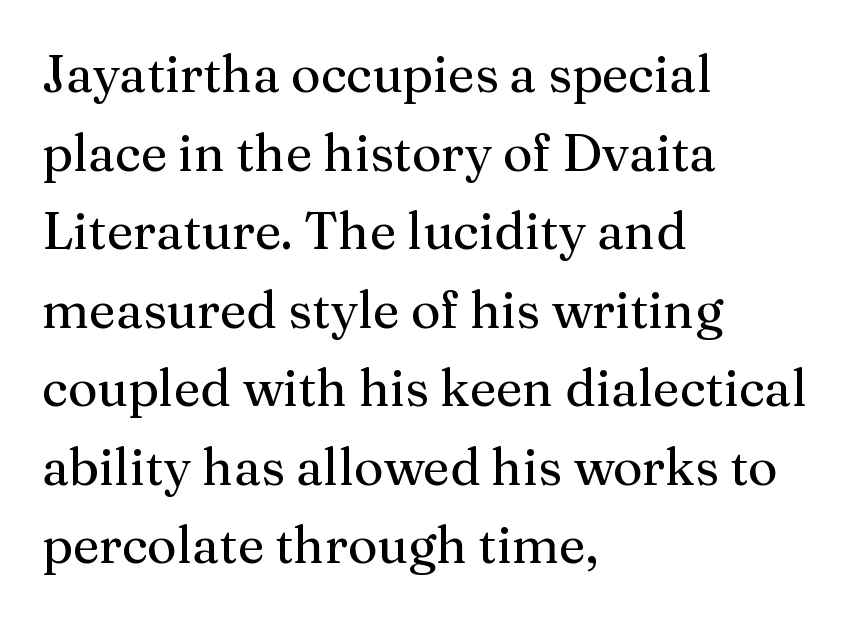
The image shows 51 px regular-weight serif type, upright; set left-aligned, normal line spacing (1.54x), normal letter spacing, not underlined; medium stroke contrast and a medium x-height.
